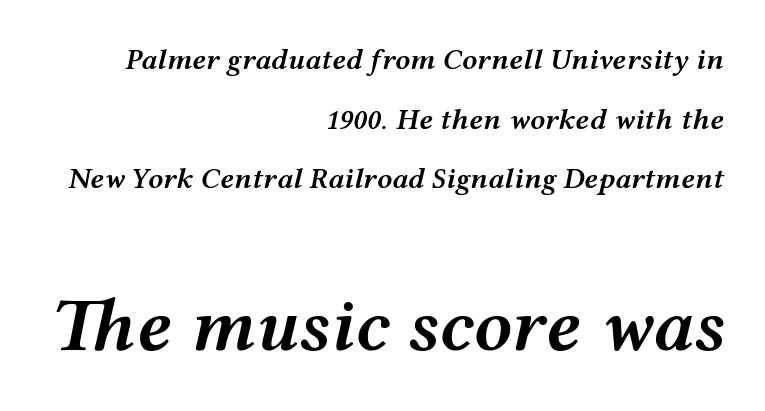
Q: Is the text bold? A: Semi-bold.
Q: Is the text italic (slanted)? A: Yes, it leans right by about 12 degrees.
Q: Is the text underlined? A: No.
Q: How is the paragraph aligned? A: Right-aligned.
Q: Is the spacing between letters normal or unusually wide? A: Normal.
Q: Is the spacing between lines tight, normal or loose? A: Loose.
Q: Which block of text is set in a larger size, the first (top) or the second (bottom)? A: The second (bottom) one.
Q: Width (condensed, normal, or wide)? A: Wide.
Q: Stroke contrast? A: Medium.
Q: x-height? A: Medium.
Q: Monospaced? A: No.
